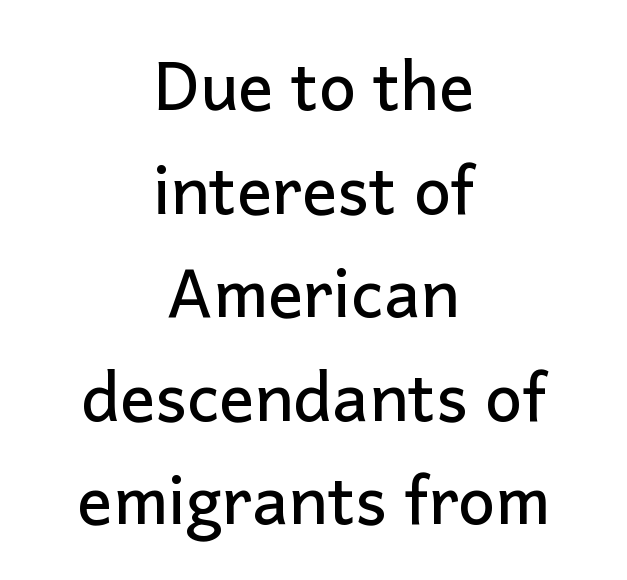
{"serif": "no", "italic": "no", "width": "normal", "stroke_contrast": "low", "x_height": "medium", "monospaced": "no", "underline": "no", "align": "center", "line_spacing": "normal", "line_spacing_ratio": 1.57, "letter_spacing": "normal", "letter_spacing_em": 0.0, "glyph_px": 66}
